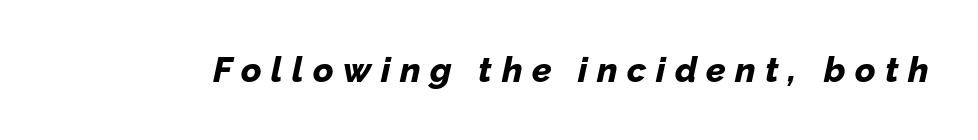
Q: Is the text bold? A: Yes.
Q: Is the text italic (slanted)? A: Yes, it leans right by about 12 degrees.
Q: Is the text underlined? A: No.
Q: Is the spacing between letters normal or unusually wide? A: Unusually wide.
Q: Width (condensed, normal, or wide)? A: Normal.
Q: Stroke contrast? A: Low.
Q: x-height? A: Medium.
Q: Monospaced? A: No.
